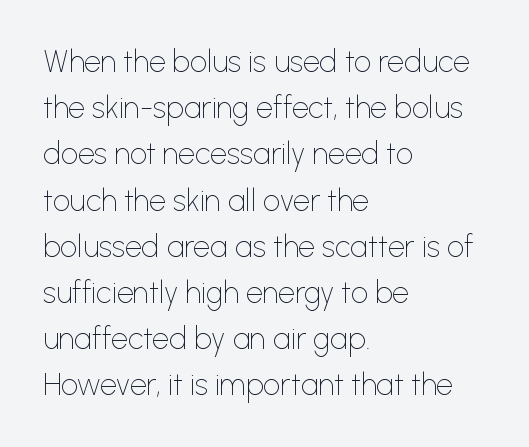
The image shows 30 px thin sans-serif type, upright; set left-aligned, normal line spacing (1.54x), normal letter spacing, not underlined; low stroke contrast and a medium x-height.
